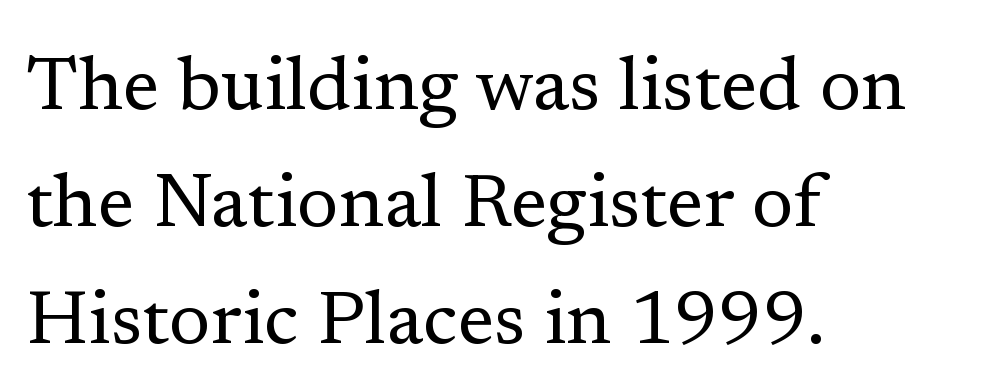
Which margin do the lines hug? The left one — the right edge is uneven. Nothing unusual about the tracking: characters are spaced as the font intends. These lines were composed using upright roman letters. A typesetter would call this leading conventional body-copy spacing. The space beneath each line is pristine and unruled.
